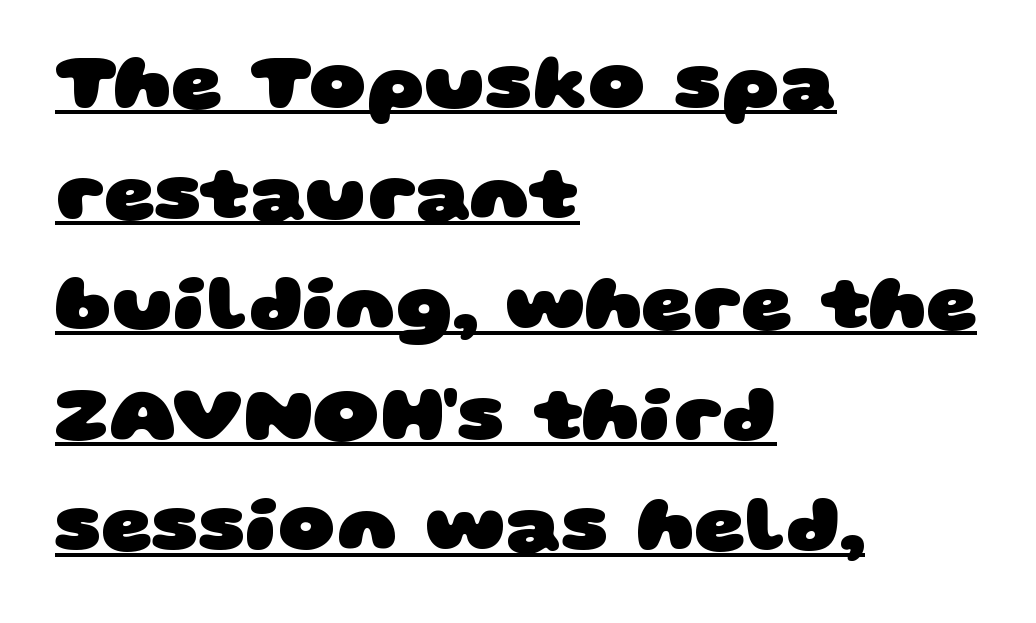
{"serif": "no", "bold": "yes", "weight": "heavy", "width": "wide", "stroke_contrast": "low", "x_height": "large", "monospaced": "no", "underline": "yes", "align": "left", "line_spacing": "normal", "line_spacing_ratio": 1.4, "letter_spacing": "normal", "letter_spacing_em": 0.0, "glyph_px": 79}
